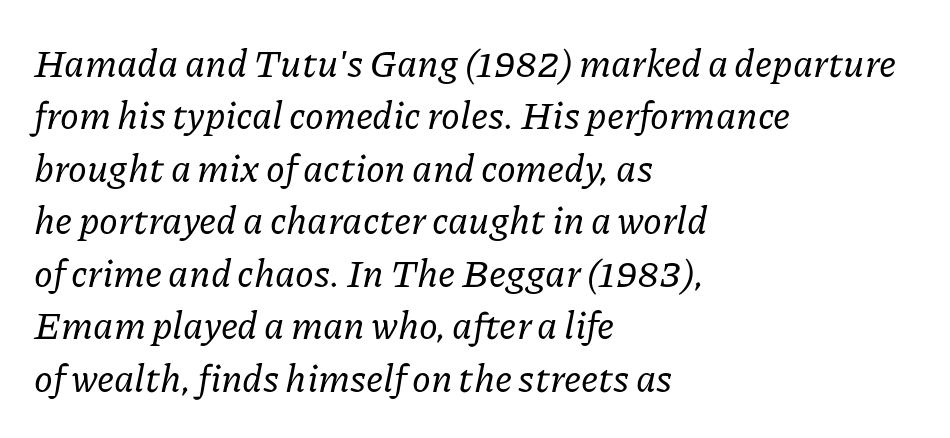
Q: Is the text italic (slanted)? A: Yes, it leans right by about 11 degrees.
Q: Is the typeface a serif or a sans-serif typeface? A: Serif.
Q: Is the text underlined? A: No.
Q: How is the paragraph aligned? A: Left-aligned.
Q: Is the spacing between letters normal or unusually wide? A: Normal.
Q: Is the spacing between lines tight, normal or loose? A: Normal.
Q: Width (condensed, normal, or wide)? A: Normal.
Q: Stroke contrast? A: Low.
Q: x-height? A: Medium.
Q: Monospaced? A: No.
